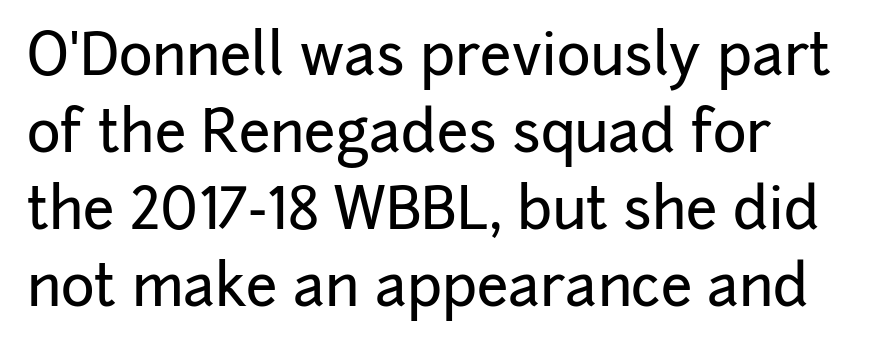
Q: Is the text italic (slanted)? A: No, it is upright.
Q: Is the typeface a serif or a sans-serif typeface? A: Sans-serif.
Q: Is the text underlined? A: No.
Q: How is the paragraph aligned? A: Left-aligned.
Q: Is the spacing between letters normal or unusually wide? A: Normal.
Q: Is the spacing between lines tight, normal or loose? A: Normal.
Q: Width (condensed, normal, or wide)? A: Normal.
Q: Stroke contrast? A: Low.
Q: x-height? A: Medium.
Q: Monospaced? A: No.
